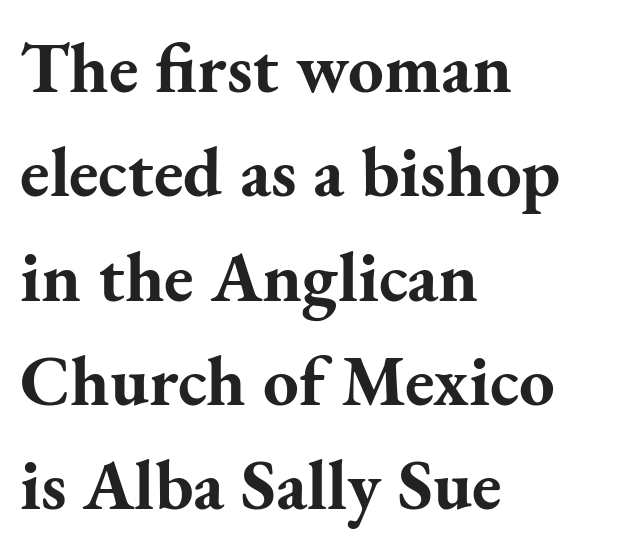
The gap between lines stays unmarked. If you measured baseline to baseline, you'd find a middling distance. Its strokes are broad and dark, the hallmark of bold type. This sample has the flowing, uneven cadence of proportional lettering. The horizontal fit of the characters is conventional and even. Serif or sans? Serif — the stroke terminals have little feet.
